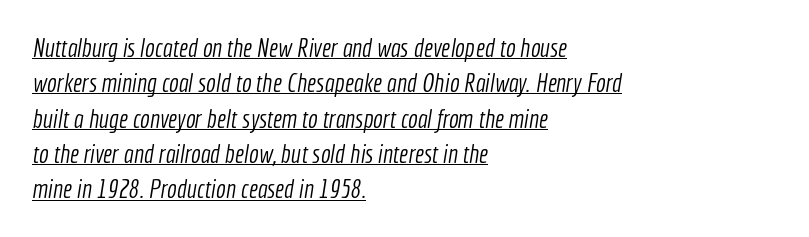
The image shows 26 px text type; set left-aligned, normal line spacing (1.36x), normal letter spacing, underlined.
